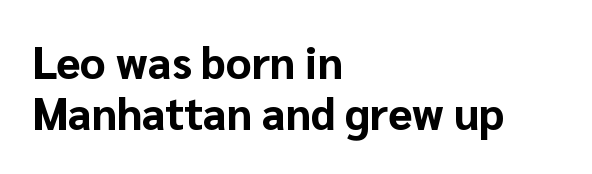
Do the characters align in a grid? No, the font is proportional. Compared with typical body copy, the letter spacing here is the same. These words are printed bold, with thick strokes throughout. The rendering shows plain stroke endings on the letterforms — a sans-serif design.
